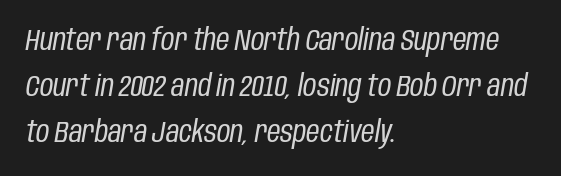
When letters slant like this, we call the style italic. Caption: standard tracking, unaltered. The letters look calm and open, with moderate or lighter stems. Horizontally, the lines are justified to the leading edge only. Descender tails drop into unmarked territory.
